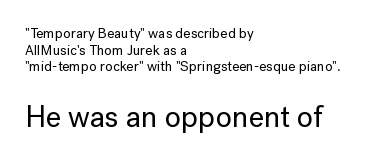
The image shows 30 px sans-serif type, upright; set left-aligned, line spacing 1.19x, normal letter spacing, not underlined; the second (bottom) block is 2.14x larger; low stroke contrast and a medium x-height.
